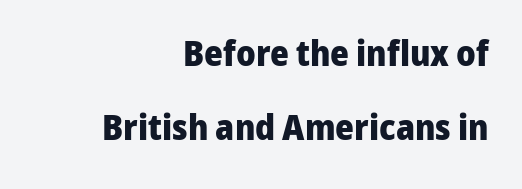
Q: Is the text bold? A: Yes.
Q: Is the text italic (slanted)? A: No, it is upright.
Q: Is the typeface a serif or a sans-serif typeface? A: Sans-serif.
Q: Is the text underlined? A: No.
Q: How is the paragraph aligned? A: Right-aligned.
Q: Is the spacing between letters normal or unusually wide? A: Normal.
Q: Is the spacing between lines tight, normal or loose? A: Loose.
Q: Width (condensed, normal, or wide)? A: Normal.
Q: Stroke contrast? A: Low.
Q: x-height? A: Medium.
Q: Monospaced? A: No.
